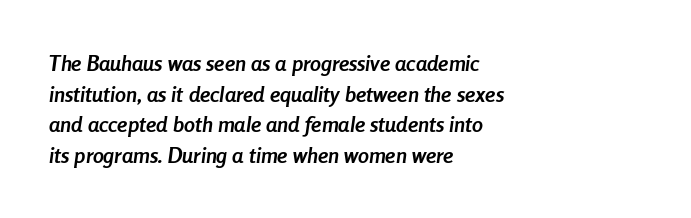
{"italic": "yes", "lean": "right", "slant_degrees": 8, "bold": "yes", "underline": "no", "align": "left", "line_spacing": "normal", "line_spacing_ratio": 1.39, "letter_spacing": "normal", "letter_spacing_em": 0.0, "glyph_px": 22}
